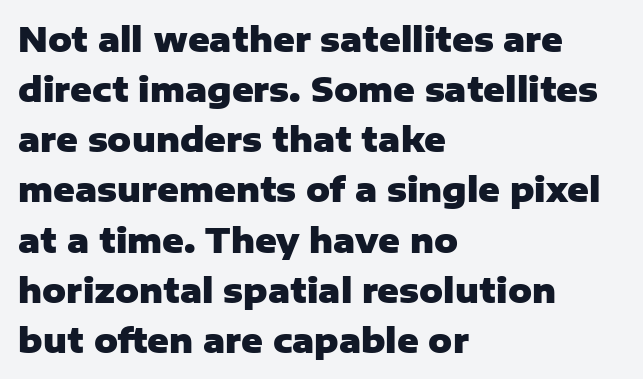
Underline: absent. Every stem runs plumb, perpendicular to the baseline. One-word summary of the alignment: left. Is this a fixed-width face? No — the glyphs have proportional, varying widths. Caption: bold face, heavy strokes.
